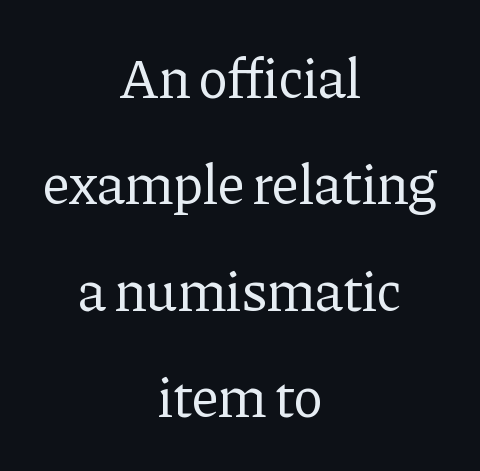
The face used here is seriffed, in the tradition of book romans. These lines are rendered in a variable-pitch font. No heavy texture on the line: the type isn't bold. The specimen omits any rule beneath the text block's lines. Notice how the stems are strictly vertical — no italics here. The whitespace from short lines is split evenly between both sides.
